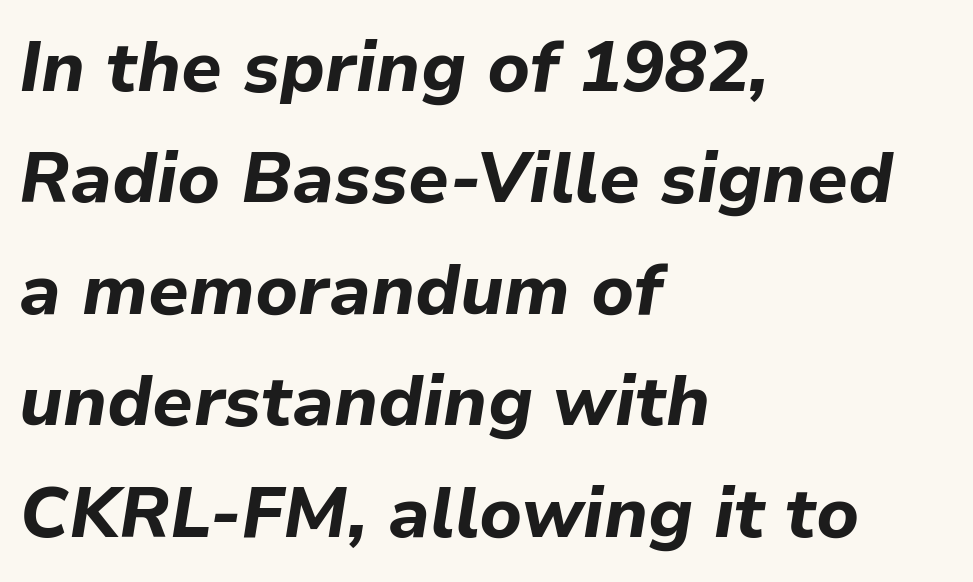
{"italic": "yes", "lean": "right", "slant_degrees": 9, "bold": "yes", "weight": "bold", "width": "normal", "stroke_contrast": "low", "x_height": "medium", "monospaced": "no", "underline": "no", "align": "left", "line_spacing": "normal", "line_spacing_ratio": 1.57, "letter_spacing": "normal", "letter_spacing_em": 0.0, "glyph_px": 71}
